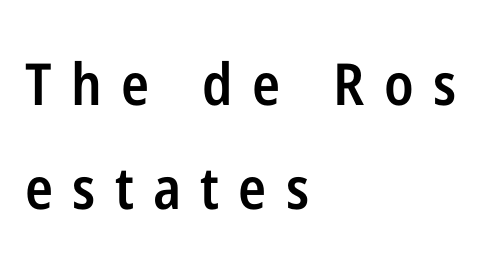
Q: Is the text bold? A: Semi-bold.
Q: Is the text italic (slanted)? A: No, it is upright.
Q: Is the typeface a serif or a sans-serif typeface? A: Sans-serif.
Q: Is the text underlined? A: No.
Q: How is the paragraph aligned? A: Left-aligned.
Q: Is the spacing between letters normal or unusually wide? A: Unusually wide.
Q: Width (condensed, normal, or wide)? A: Condensed.
Q: Stroke contrast? A: Low.
Q: x-height? A: Medium.
Q: Monospaced? A: No.
